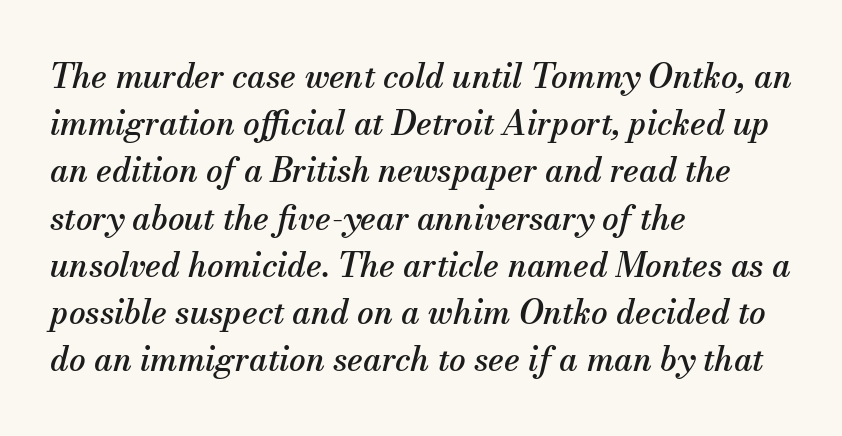
{"serif": "yes", "italic": "yes", "lean": "right", "slant_degrees": 13, "width": "normal", "stroke_contrast": "medium", "x_height": "small", "monospaced": "no", "underline": "no", "align": "left", "line_spacing": "normal", "line_spacing_ratio": 1.43, "letter_spacing": "normal", "letter_spacing_em": 0.0, "glyph_px": 33}
